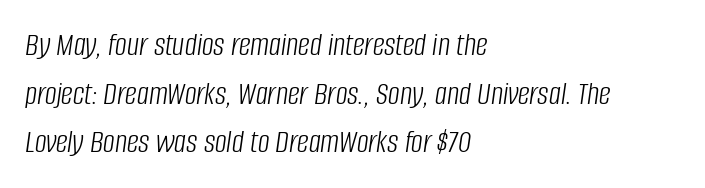
{"italic": "yes", "lean": "right", "slant_degrees": 8, "bold": "no", "weight": "light", "width": "condensed", "stroke_contrast": "low", "x_height": "large", "monospaced": "no", "underline": "no", "align": "left", "line_spacing": "normal", "line_spacing_ratio": 1.47, "letter_spacing": "normal", "letter_spacing_em": 0.0, "glyph_px": 33}
